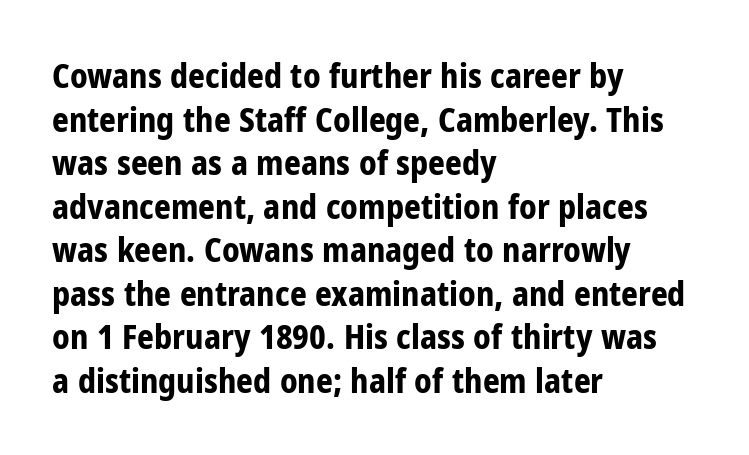
{"serif": "no", "italic": "no", "bold": "yes", "weight": "bold", "width": "condensed", "stroke_contrast": "low", "x_height": "medium", "monospaced": "no", "underline": "no", "align": "left", "line_spacing": "normal", "line_spacing_ratio": 1.32, "letter_spacing": "normal", "letter_spacing_em": 0.0, "glyph_px": 33}
